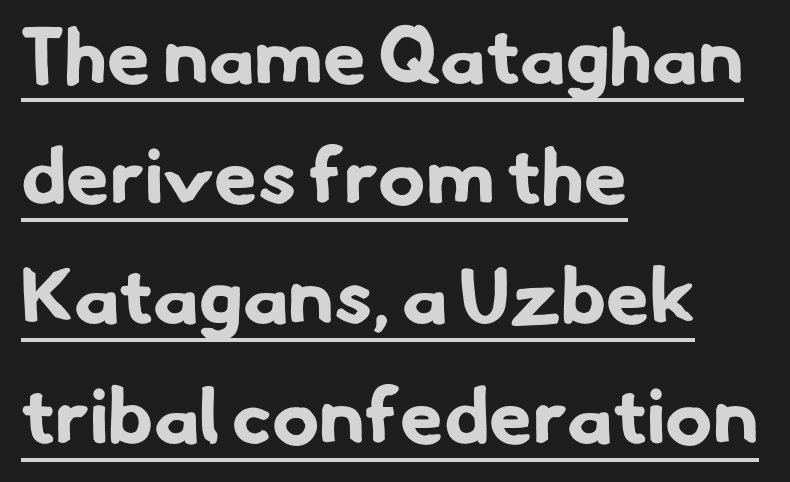
The image shows 78 px bold sans-serif type; set left-aligned, normal line spacing (1.54x), normal letter spacing, underlined; low stroke contrast and a small x-height.
